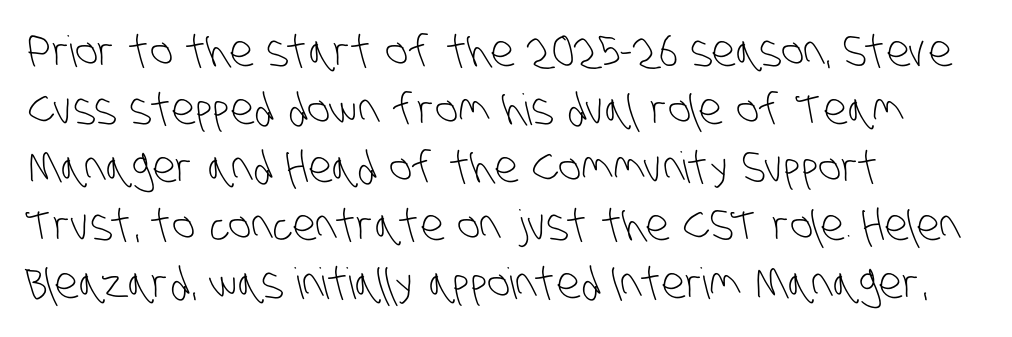
{"serif": "no", "bold": "no", "weight": "light", "width": "condensed", "stroke_contrast": "low", "x_height": "large", "monospaced": "no", "underline": "no", "align": "left", "line_spacing": "normal", "line_spacing_ratio": 1.35, "letter_spacing": "normal", "letter_spacing_em": 0.0, "glyph_px": 43}
